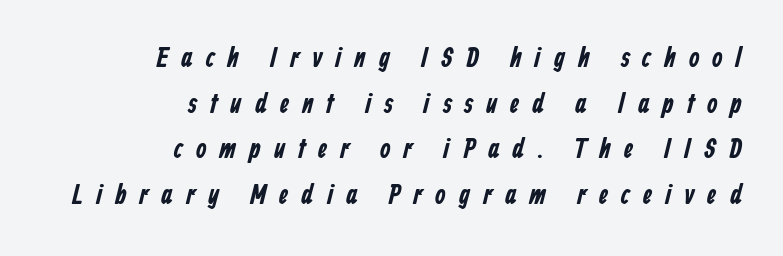
A typesetter would call this leading conventional body-copy spacing. Is the letter spacing exaggerated? Yes — the characters are pushed far apart. The glyphs are unaccompanied by any horizontal stroke below them. The paragraph shown leans on its right margin.
